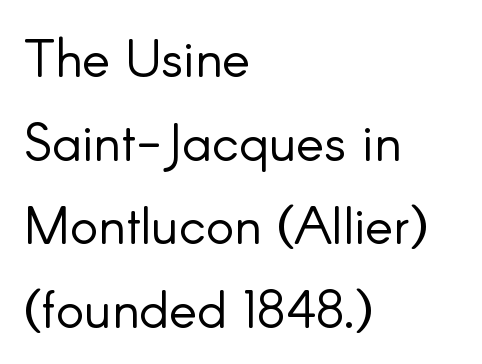
The type is set solid horizontally, with unmodified tracking. Stem width sits at or under what a default text font uses. The strip under each line holds only bare page. The face used here is a sans, in the tradition of grotesques and geometrics.
